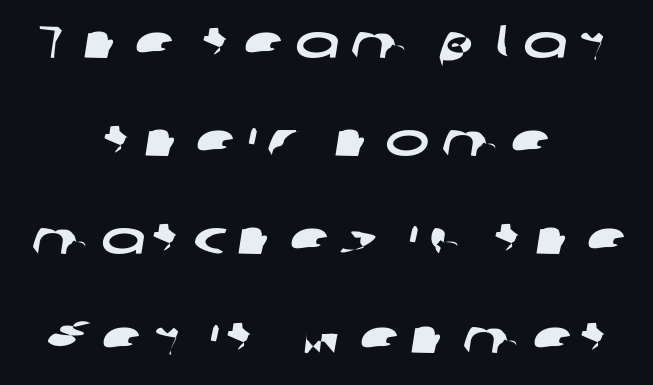
{"serif": "no", "width": "wide", "stroke_contrast": "low", "x_height": "medium", "monospaced": "no", "underline": "no", "align": "center", "line_spacing": "loose", "line_spacing_ratio": 2.09, "letter_spacing": "wide", "letter_spacing_em": 0.22, "glyph_px": 47}
